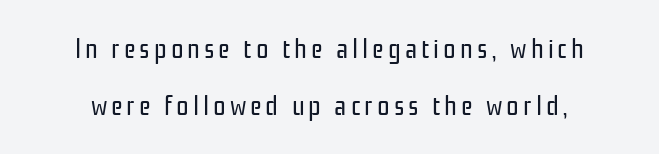
{"serif": "no", "italic": "no", "bold": "no", "weight": "regular", "width": "condensed", "stroke_contrast": "low", "x_height": "medium", "monospaced": "no", "underline": "no", "line_spacing": "loose", "line_spacing_ratio": 2.02, "glyph_px": 28}
